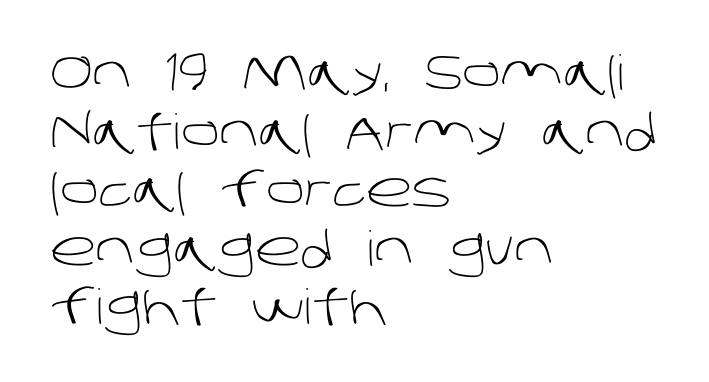
Q: Is the text bold? A: No.
Q: Is the typeface a serif or a sans-serif typeface? A: Sans-serif.
Q: Is the text underlined? A: No.
Q: How is the paragraph aligned? A: Left-aligned.
Q: Is the spacing between letters normal or unusually wide? A: Normal.
Q: Width (condensed, normal, or wide)? A: Normal.
Q: Stroke contrast? A: Low.
Q: x-height? A: Large.
Q: Monospaced? A: No.
